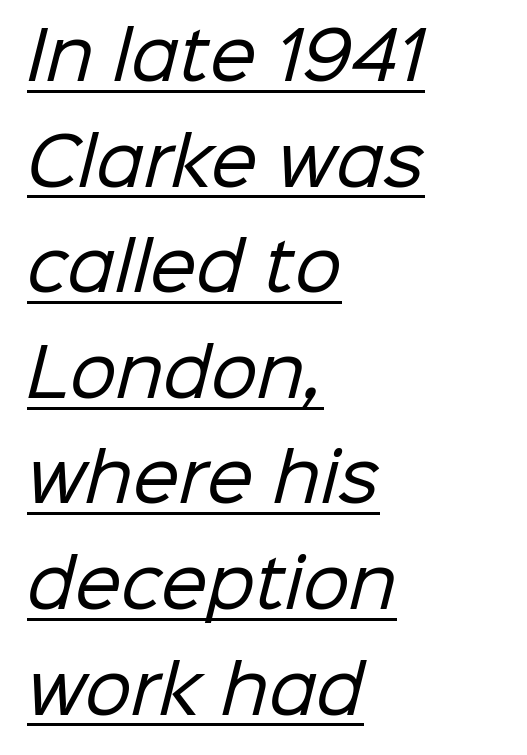
Q: Is the text bold? A: No.
Q: Is the typeface a serif or a sans-serif typeface? A: Sans-serif.
Q: Is the text underlined? A: Yes.
Q: How is the paragraph aligned? A: Left-aligned.
Q: Is the spacing between letters normal or unusually wide? A: Normal.
Q: Is the spacing between lines tight, normal or loose? A: Normal.
Q: Width (condensed, normal, or wide)? A: Normal.
Q: Stroke contrast? A: Low.
Q: x-height? A: Medium.
Q: Monospaced? A: No.
